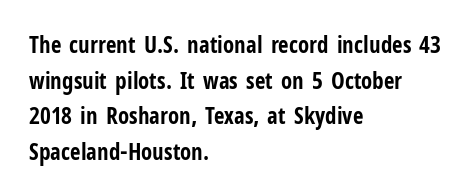
{"italic": "no", "bold": "yes", "underline": "no", "align": "left", "line_spacing": "normal", "line_spacing_ratio": 1.55, "letter_spacing": "normal", "letter_spacing_em": 0.0, "glyph_px": 23}
